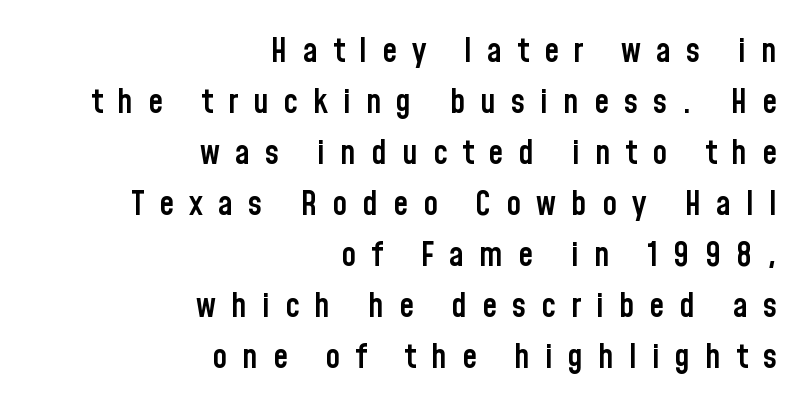
{"serif": "no", "italic": "no", "bold": "semi", "weight": "semibold", "width": "condensed", "stroke_contrast": "low", "x_height": "medium", "monospaced": "no", "underline": "no", "align": "right", "line_spacing": "normal", "line_spacing_ratio": 1.5, "letter_spacing": "wide", "letter_spacing_em": 0.44, "glyph_px": 34}
